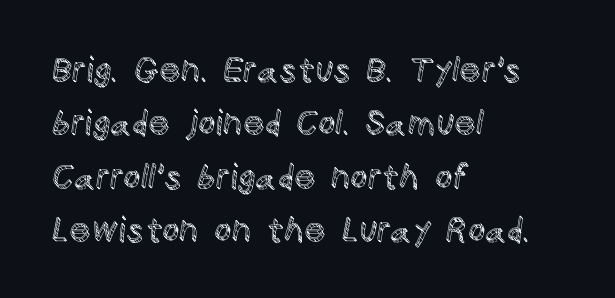
Q: Is the text italic (slanted)? A: Yes.
Q: Is the text underlined? A: No.
Q: How is the paragraph aligned? A: Left-aligned.
Q: Is the spacing between letters normal or unusually wide? A: Normal.
Q: Is the spacing between lines tight, normal or loose? A: Normal.
Q: Width (condensed, normal, or wide)? A: Normal.
Q: x-height? A: Large.
Q: Monospaced? A: No.
